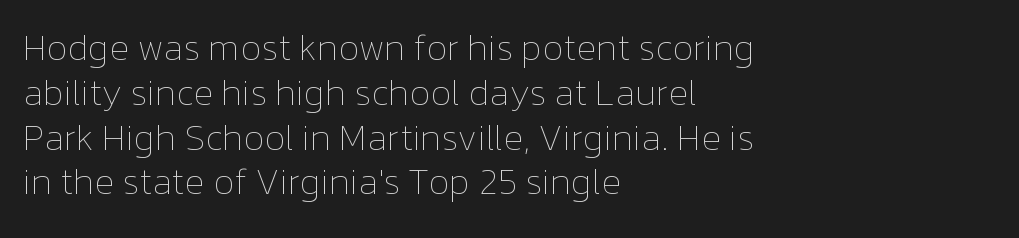
Q: Is the text bold? A: No.
Q: Is the text italic (slanted)? A: No, it is upright.
Q: Is the text underlined? A: No.
Q: How is the paragraph aligned? A: Left-aligned.
Q: Is the spacing between letters normal or unusually wide? A: Normal.
Q: Width (condensed, normal, or wide)? A: Normal.
Q: Stroke contrast? A: Low.
Q: x-height? A: Medium.
Q: Monospaced? A: No.
